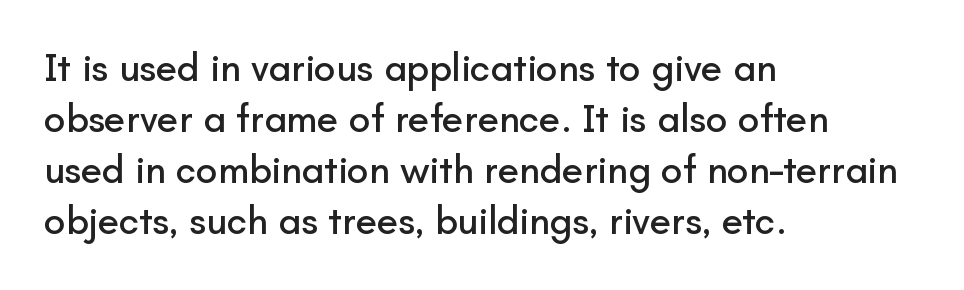
The image shows 39 px sans-serif type, upright; set left-aligned, normal line spacing (1.31x), normal letter spacing, not underlined; low stroke contrast and a small x-height.
